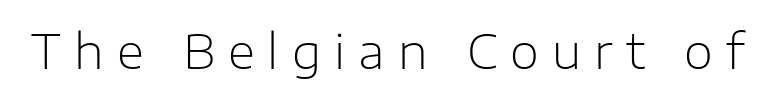
Ink coverage per letter is moderate at most. Rule under the text: the space is simply empty. Here the designer chose a conventional face with non-uniform glyph widths. The letters stand upright; this is a roman face. Classification — sans serif.
